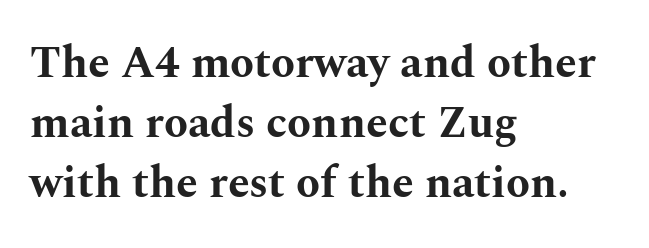
{"serif": "yes", "italic": "no", "bold": "yes", "weight": "bold", "width": "wide", "stroke_contrast": "medium", "x_height": "medium", "monospaced": "no", "underline": "no", "align": "left", "line_spacing": "normal", "line_spacing_ratio": 1.36, "letter_spacing": "normal", "letter_spacing_em": 0.0, "glyph_px": 44}
